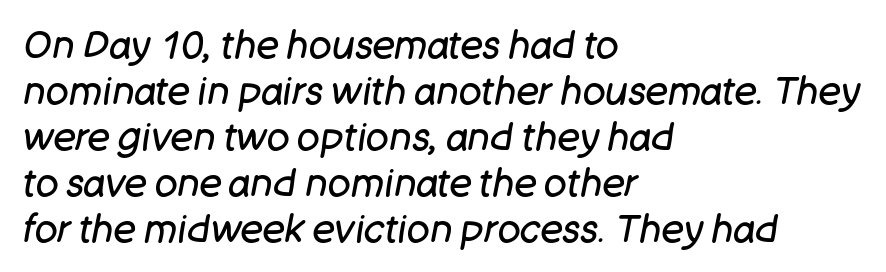
Letters have the restrained weight of plain body copy at most. These lines were composed using italics. Where is the straight margin? On the left. Spacing verdict: proportional, widths tailored to each character. The strip under each line holds only bare page.
